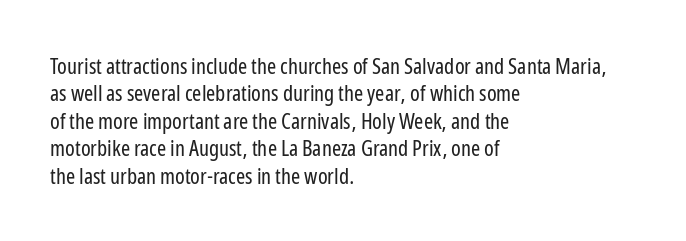
Counters stay open thanks to moderate or lighter strokes. All the whitespace from short lines collects on the right. Normally led — the rows are evenly, conventionally spaced. The glyphs are unaccompanied by any horizontal stroke below them.
